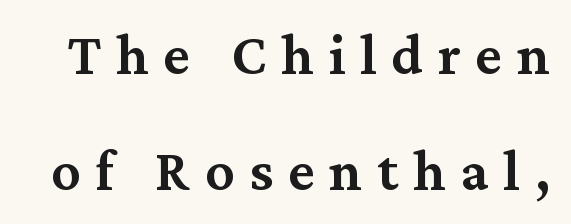
Quick note: underline off. If you drew a line through each stem, it would be perfectly vertical. The letters are spread apart with noticeably loose tracking. Firm but not heavy-handed strokes: this text is semibold. Notice the wide empty band between every row — that's loose leading.
